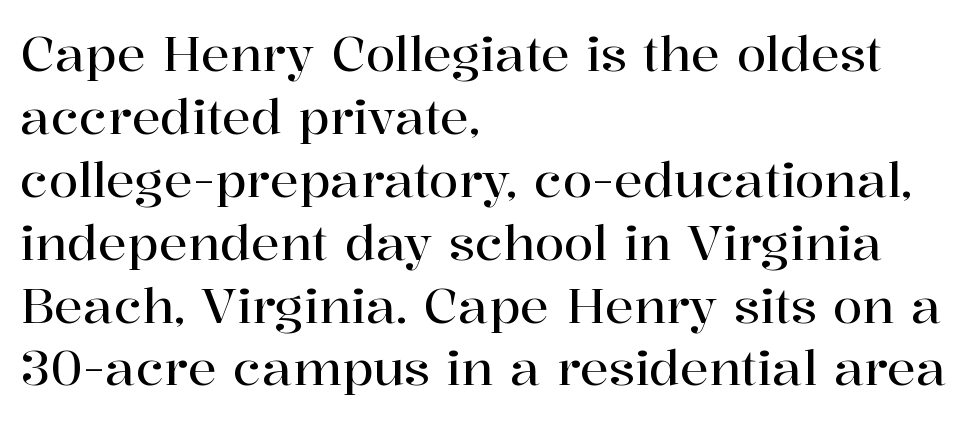
{"serif": "yes", "italic": "no", "width": "normal", "stroke_contrast": "high", "x_height": "medium", "monospaced": "no", "underline": "no", "align": "left", "line_spacing": "normal", "line_spacing_ratio": 1.31, "letter_spacing": "normal", "letter_spacing_em": 0.0, "glyph_px": 48}
